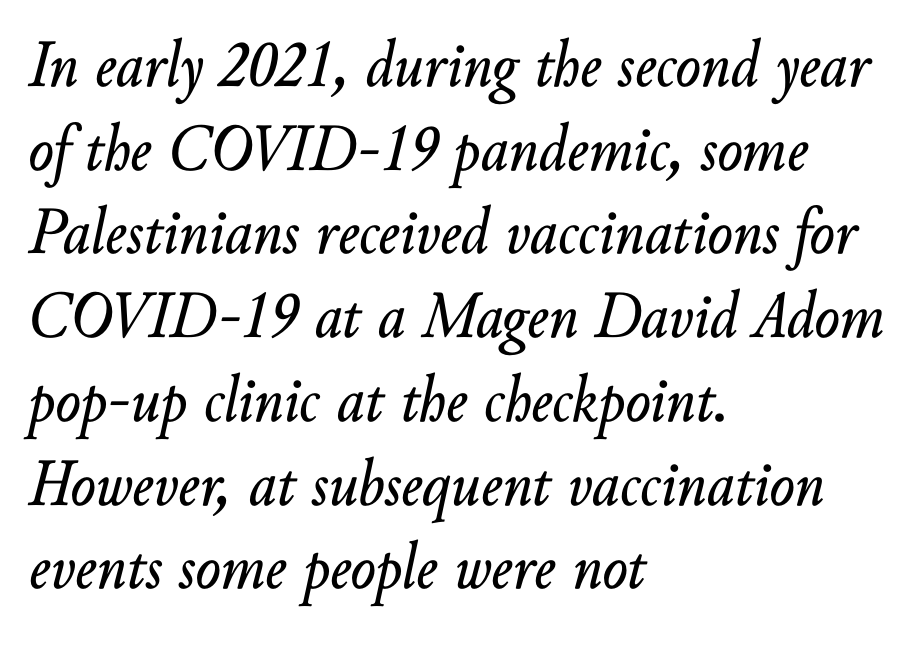
The image shows 67 px text type, italic (leaning right); set left-aligned, normal line spacing (1.25x), normal letter spacing, not underlined; low stroke contrast and a small x-height.
